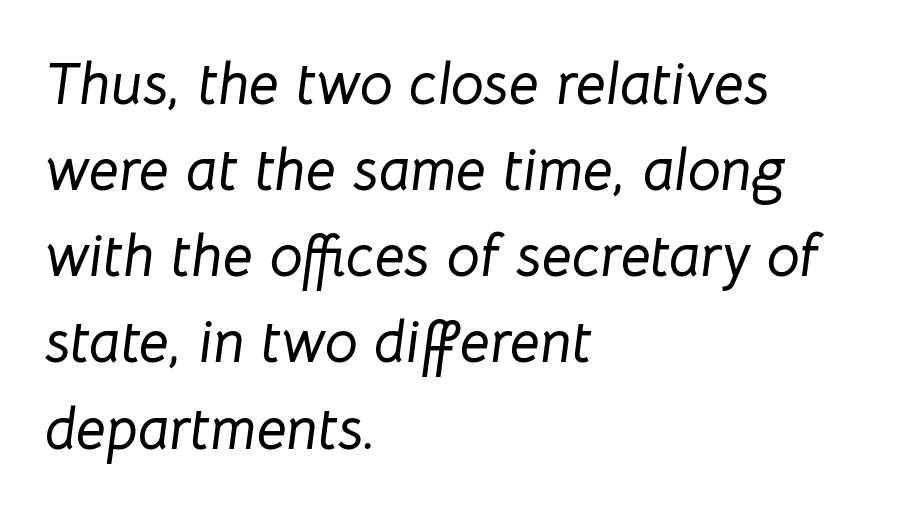
The image shows 59 px text type, italic (leaning right); set left-aligned, normal line spacing (1.46x), normal letter spacing, not underlined; low stroke contrast and a medium x-height.
